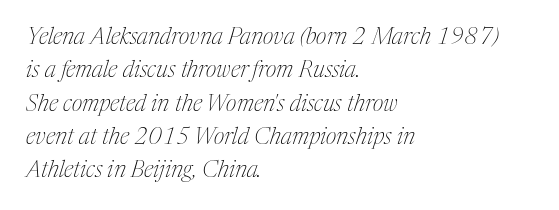
The rows are spaced the way most documents space them. The rendering keeps characters at their native spacing. Bold? No — there's no thickening of the strokes. Tall strokes in this sample are angled rather than plumb. The baseline area is clear. Line starts are locked; line ends wander.
